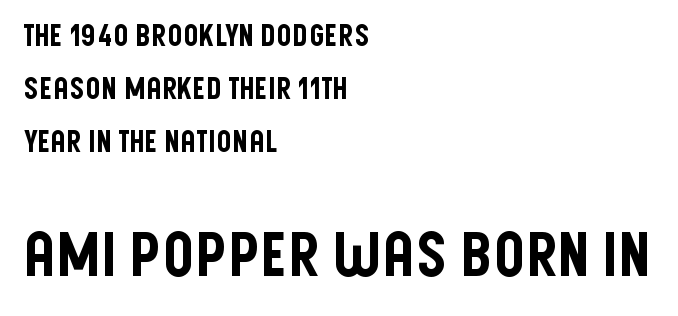
The lines are quadded left. Observe the ordinary spacing: letters are neighbours, not strangers. The designer gave the closing block more size than the opening block. Every stem runs plumb, perpendicular to the baseline.
